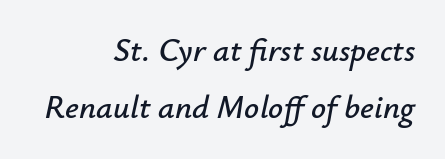
The zone under the glyphs is completely vacant. Visually the block forms a straight wall on the right and a jagged coastline on the left. Looking at the ascenders, they clearly lean. This rendering leaves character spacing at its baseline value. Here the designer chose a conventional face with non-uniform glyph widths.
